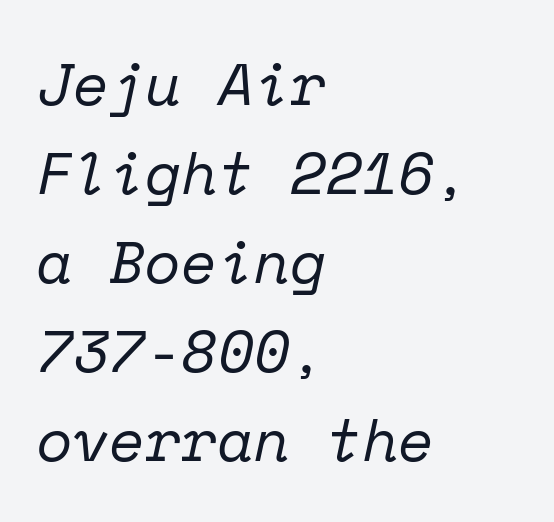
The image shows 59 px regular-weight serif type, italic (leaning right), monospaced; set left-aligned, normal line spacing (1.51x), normal letter spacing, not underlined; low stroke contrast and a medium x-height.
